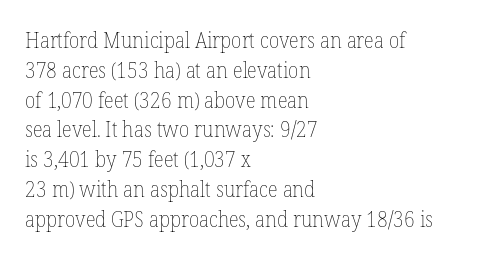
The image shows 21 px text type, upright; set left-aligned, normal line spacing (1.42x), normal letter spacing, not underlined.
